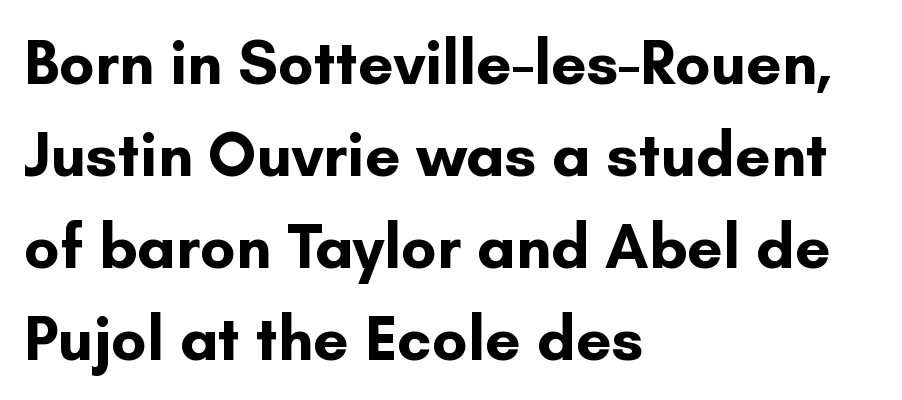
A dark, heavy texture on the line: the type is bold. Compared with typical paragraphs, the rows here are spaced about the same. Does the lettering tilt? It doesn't — this is upright. The letters advance in unequal steps, a hallmark of proportional type. Typeset ragged right — the left edge is the straight one.
